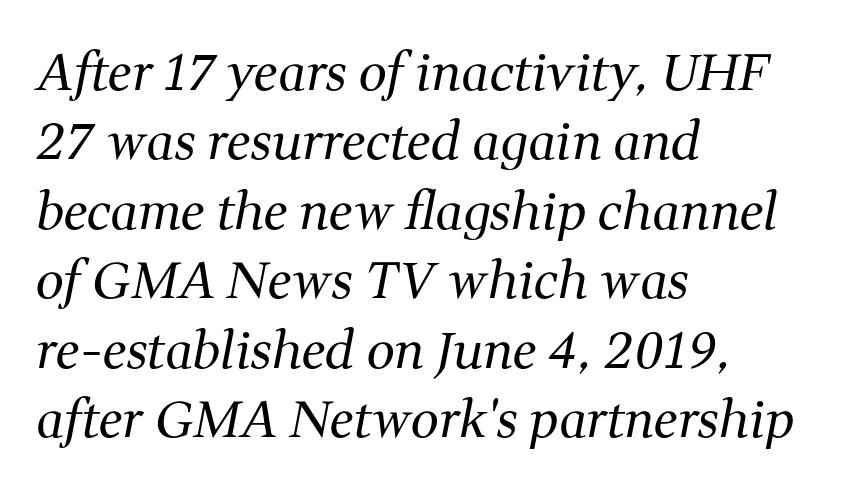
Q: Is the text bold? A: No.
Q: Is the text italic (slanted)? A: Yes, it leans right by about 11 degrees.
Q: Is the typeface a serif or a sans-serif typeface? A: Serif.
Q: Is the text underlined? A: No.
Q: How is the paragraph aligned? A: Left-aligned.
Q: Is the spacing between letters normal or unusually wide? A: Normal.
Q: Is the spacing between lines tight, normal or loose? A: Normal.
Q: Width (condensed, normal, or wide)? A: Normal.
Q: Stroke contrast? A: Medium.
Q: x-height? A: Medium.
Q: Monospaced? A: No.
